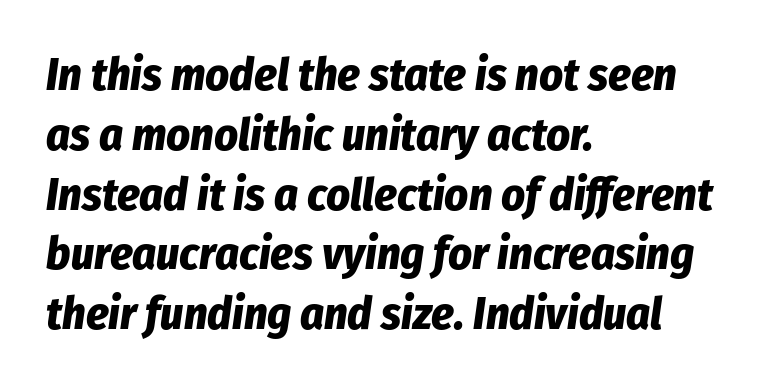
The image shows 46 px bold, condensed type, italic (leaning right); set left-aligned, normal line spacing (1.3x), normal letter spacing, not underlined; low stroke contrast and a medium x-height.
